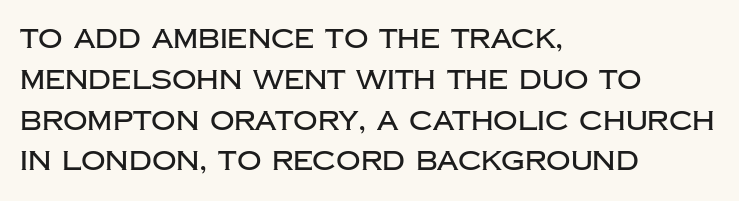
The image shows 27 px text type, upright; set left-aligned, normal line spacing (1.51x), normal letter spacing, not underlined.
